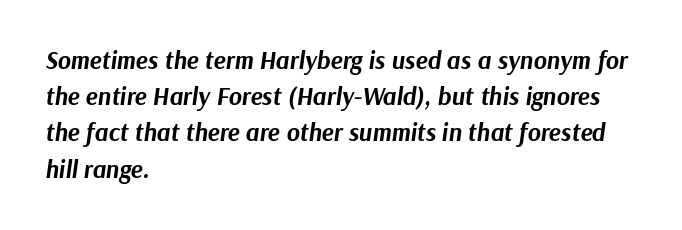
Spacing between characters is what you'd get straight out of the box. The string is rendered with underlining switched off. The lines in this sample share a left origin and differ only in where they stop. Weight check: bold — yes, fully. The letters are slanted; this is an italic face.
